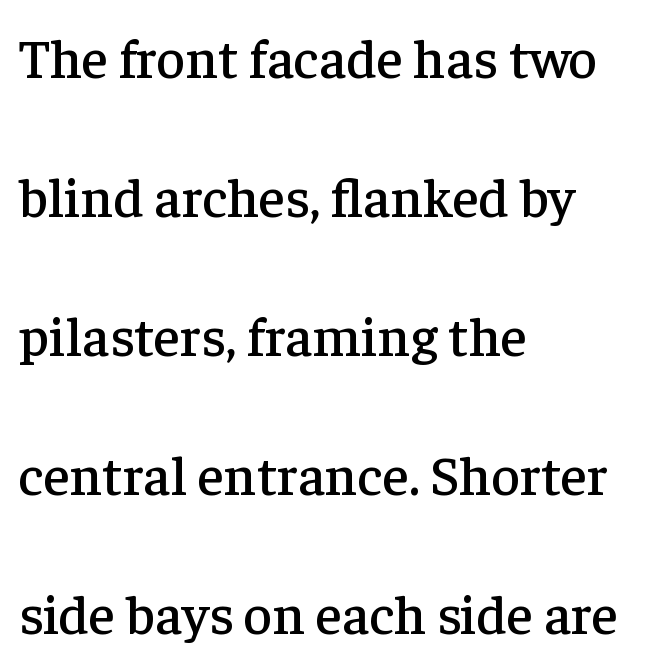
Q: Is the text italic (slanted)? A: No, it is upright.
Q: Is the typeface a serif or a sans-serif typeface? A: Serif.
Q: Is the text underlined? A: No.
Q: How is the paragraph aligned? A: Left-aligned.
Q: Is the spacing between letters normal or unusually wide? A: Normal.
Q: Is the spacing between lines tight, normal or loose? A: Loose.
Q: Width (condensed, normal, or wide)? A: Normal.
Q: Stroke contrast? A: Low.
Q: x-height? A: Medium.
Q: Monospaced? A: No.
